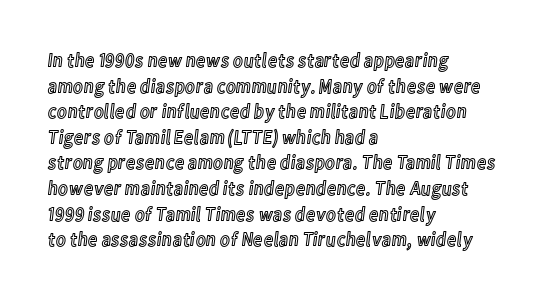
Q: Is the text italic (slanted)? A: Yes.
Q: Is the text underlined? A: No.
Q: How is the paragraph aligned? A: Left-aligned.
Q: Is the spacing between letters normal or unusually wide? A: Normal.
Q: Is the spacing between lines tight, normal or loose? A: Normal.
